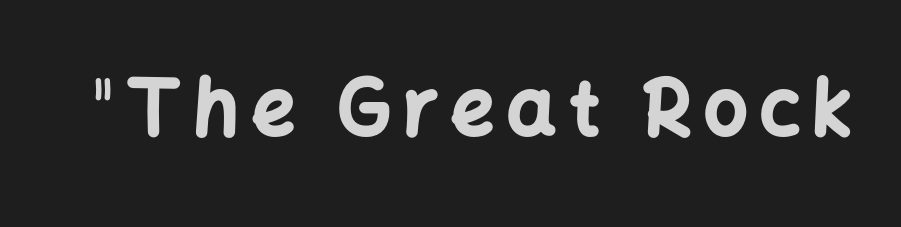
The image shows 77 px bold sans-serif type, upright; set not underlined; low stroke contrast and a medium x-height.
